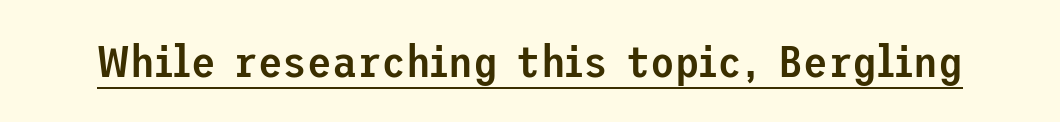
{"serif": "no", "italic": "no", "bold": "semi", "weight": "semibold", "width": "normal", "stroke_contrast": "low", "x_height": "medium", "underline": "yes", "letter_spacing": "normal", "letter_spacing_em": 0.0, "glyph_px": 45}
